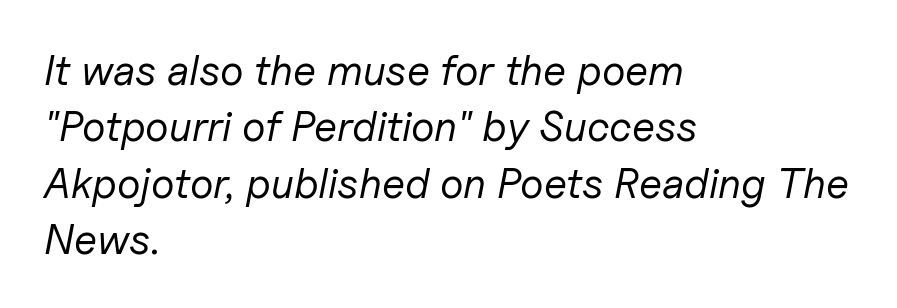
{"italic": "yes", "lean": "right", "slant_degrees": 11, "bold": "no", "weight": "regular", "width": "normal", "stroke_contrast": "low", "x_height": "medium", "monospaced": "no", "underline": "no", "align": "left", "line_spacing": "normal", "line_spacing_ratio": 1.34, "letter_spacing": "normal", "letter_spacing_em": 0.0, "glyph_px": 42}
